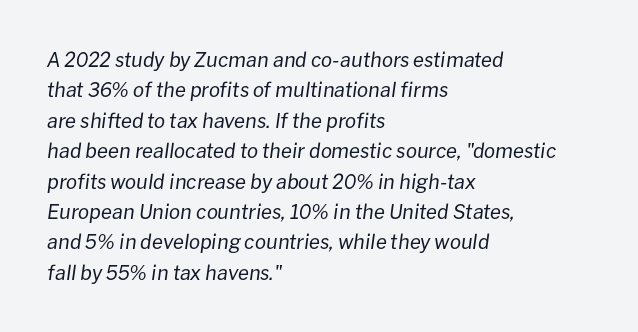
{"italic": "yes", "lean": "right", "slant_degrees": 8, "bold": "no", "underline": "no", "align": "left", "line_spacing": "normal", "line_spacing_ratio": 1.52, "letter_spacing": "normal", "letter_spacing_em": 0.0, "glyph_px": 20}
